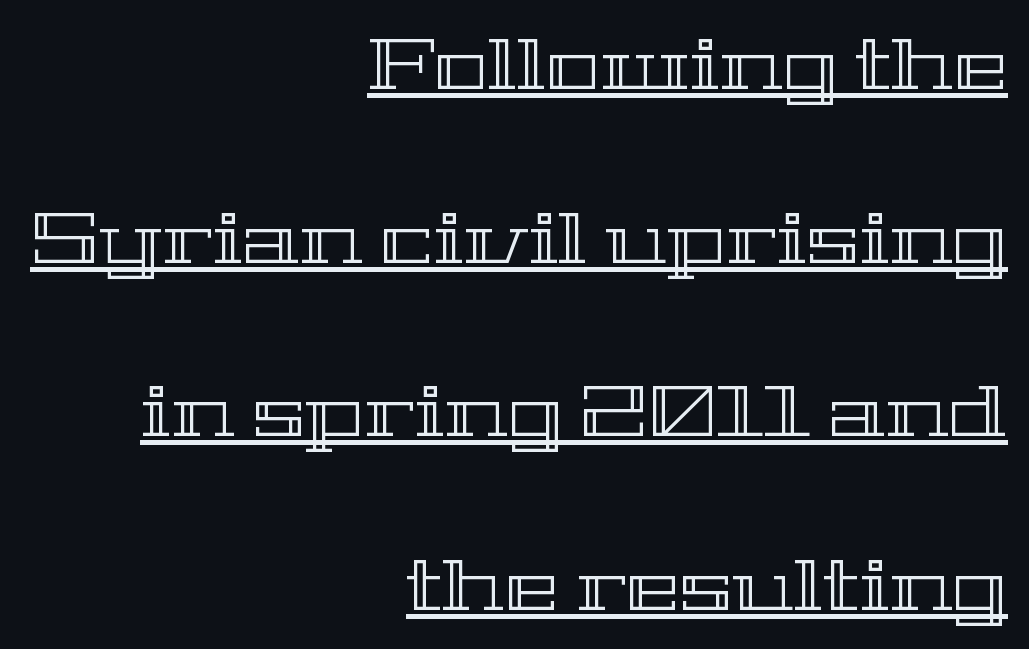
{"italic": "no", "width": "wide", "x_height": "medium", "monospaced": "no", "underline": "yes", "align": "right", "line_spacing": "loose", "line_spacing_ratio": 2.41, "letter_spacing": "normal", "letter_spacing_em": 0.0, "glyph_px": 72}
